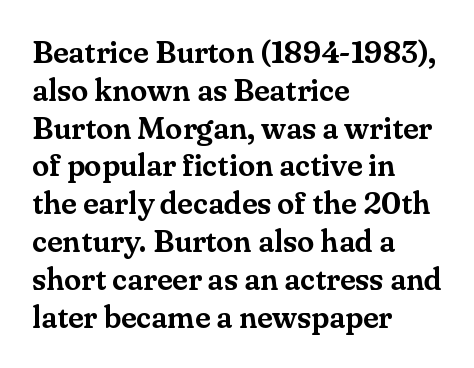
Q: Is the text italic (slanted)? A: No, it is upright.
Q: Is the typeface a serif or a sans-serif typeface? A: Serif.
Q: Is the text underlined? A: No.
Q: How is the paragraph aligned? A: Left-aligned.
Q: Is the spacing between letters normal or unusually wide? A: Normal.
Q: Width (condensed, normal, or wide)? A: Normal.
Q: Stroke contrast? A: Medium.
Q: x-height? A: Small.
Q: Monospaced? A: No.
